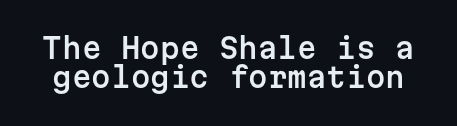
The image shows 28 px sans-serif type, upright, monospaced; set tight line spacing (1.04x), normal letter spacing, not underlined; low stroke contrast and a medium x-height.
